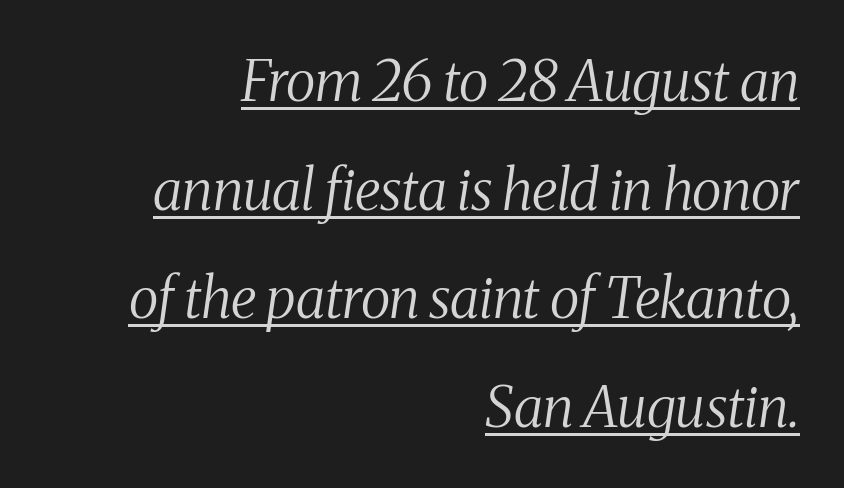
The image shows 56 px regular-weight, condensed serif type, italic (leaning right); set right-aligned, loose line spacing (1.94x), normal letter spacing, underlined; medium stroke contrast and a medium x-height.
